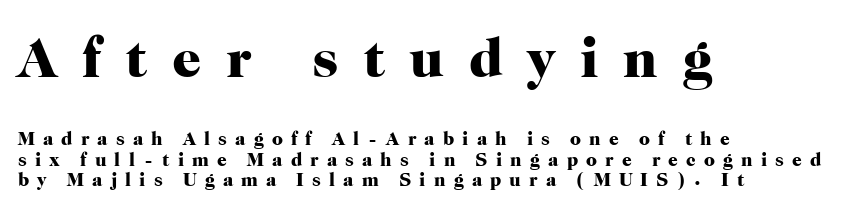
{"serif": "yes", "italic": "no", "bold": "yes", "weight": "heavy", "width": "normal", "stroke_contrast": "high", "x_height": "medium", "monospaced": "no", "underline": "no", "align": "left", "line_spacing": "tight", "line_spacing_ratio": 1.08, "letter_spacing": "wide", "letter_spacing_em": 0.43, "larger_block": "first", "size_ratio": 3.0, "glyph_px": 57}
